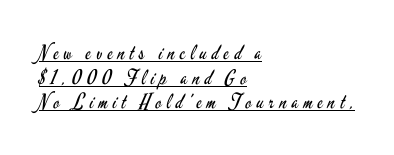
These lines stack with their left ends in a neat column. Notice how a bar underscores the lettering throughout. You could only call the tracking loose — the letters float apart. These glyphs show unthickened strokes, regular width or finer.
